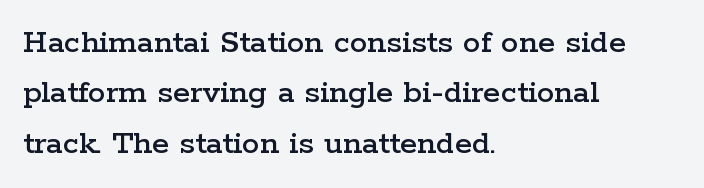
{"serif": "yes", "italic": "no", "width": "wide", "stroke_contrast": "low", "x_height": "medium", "monospaced": "no", "underline": "no", "align": "left", "line_spacing": "normal", "line_spacing_ratio": 1.44, "letter_spacing": "normal", "letter_spacing_em": 0.0, "glyph_px": 35}
